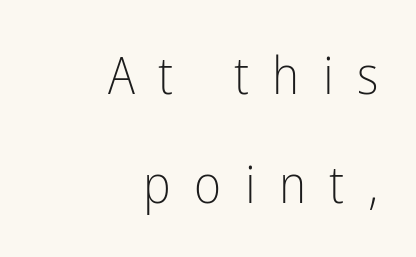
Q: Is the text bold? A: No.
Q: Is the text italic (slanted)? A: No, it is upright.
Q: Is the typeface a serif or a sans-serif typeface? A: Sans-serif.
Q: Is the text underlined? A: No.
Q: How is the paragraph aligned? A: Right-aligned.
Q: Is the spacing between letters normal or unusually wide? A: Unusually wide.
Q: Is the spacing between lines tight, normal or loose? A: Loose.
Q: Width (condensed, normal, or wide)? A: Condensed.
Q: Stroke contrast? A: Low.
Q: x-height? A: Medium.
Q: Monospaced? A: No.
